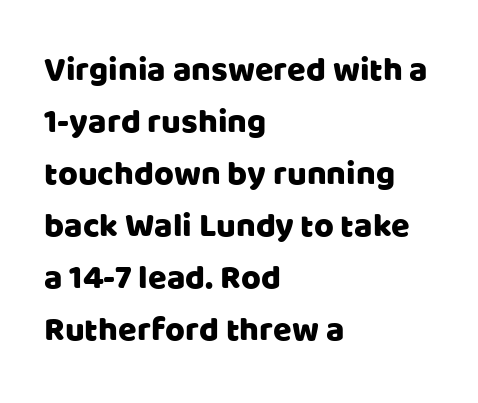
{"serif": "no", "italic": "no", "width": "normal", "stroke_contrast": "low", "x_height": "large", "monospaced": "no", "underline": "no", "align": "left", "line_spacing": "normal", "line_spacing_ratio": 1.53, "letter_spacing": "normal", "letter_spacing_em": 0.0, "glyph_px": 34}
